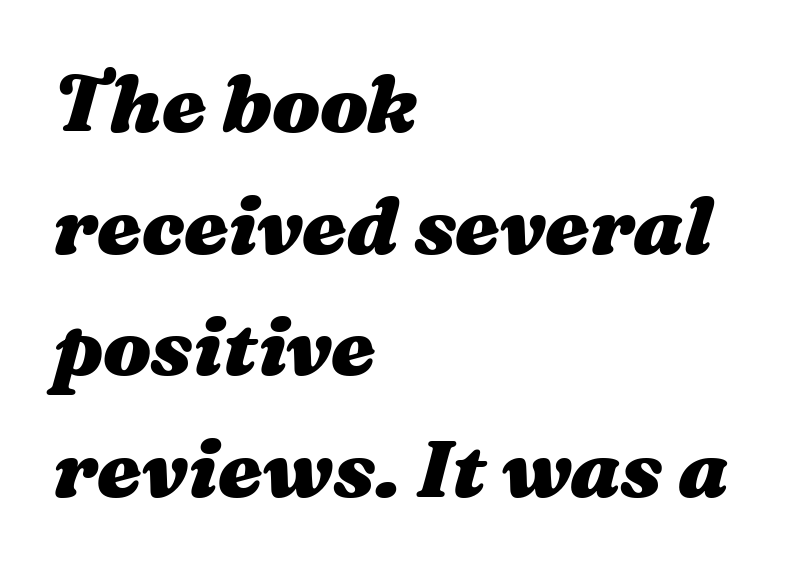
The image shows 80 px heavy, wide type, italic (leaning right); set left-aligned, normal line spacing (1.52x), normal letter spacing, not underlined; medium stroke contrast and a medium x-height.
